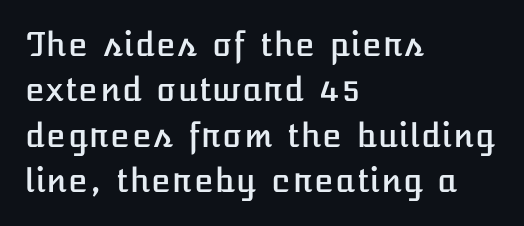
Is there any slant? The stems are plumb. Casual observation: everything's shoved over to the left. What's the leading like? Ordinary, nothing unusual. The zone under the glyphs is completely vacant. Inter-character spacing is left at the font's built-in metrics.
